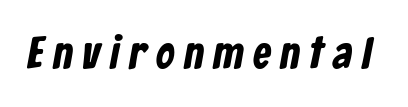
How are the letters spaced? Widely, with obvious added tracking. Stroke terminals: plain, sans-serif. The strip under each line holds only bare page. Here the designer chose a conventional face with non-uniform glyph widths.
